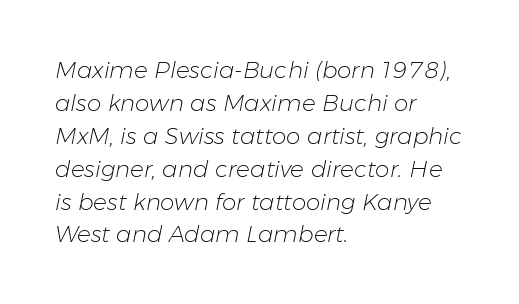
Q: Is the text bold? A: No.
Q: Is the text italic (slanted)? A: Yes, it leans right by about 11 degrees.
Q: Is the text underlined? A: No.
Q: How is the paragraph aligned? A: Left-aligned.
Q: Is the spacing between letters normal or unusually wide? A: Normal.
Q: Is the spacing between lines tight, normal or loose? A: Normal.
